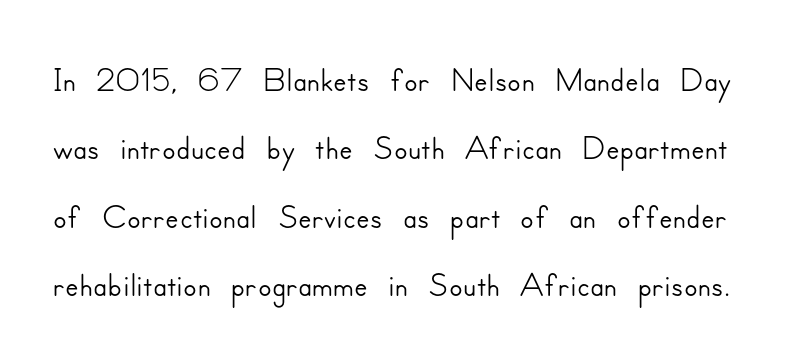
{"serif": "no", "italic": "no", "width": "normal", "stroke_contrast": "low", "x_height": "small", "monospaced": "no", "underline": "no", "line_spacing": "normal", "line_spacing_ratio": 1.37, "letter_spacing": "normal", "letter_spacing_em": 0.0, "glyph_px": 50}
